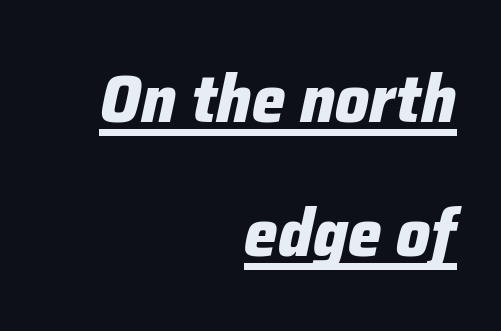
Q: Is the text bold? A: Yes.
Q: Is the text italic (slanted)? A: Yes, it leans right by about 12 degrees.
Q: Is the text underlined? A: Yes.
Q: How is the paragraph aligned? A: Right-aligned.
Q: Is the spacing between letters normal or unusually wide? A: Normal.
Q: Is the spacing between lines tight, normal or loose? A: Loose.
Q: Width (condensed, normal, or wide)? A: Normal.
Q: Stroke contrast? A: Low.
Q: x-height? A: Medium.
Q: Monospaced? A: No.
